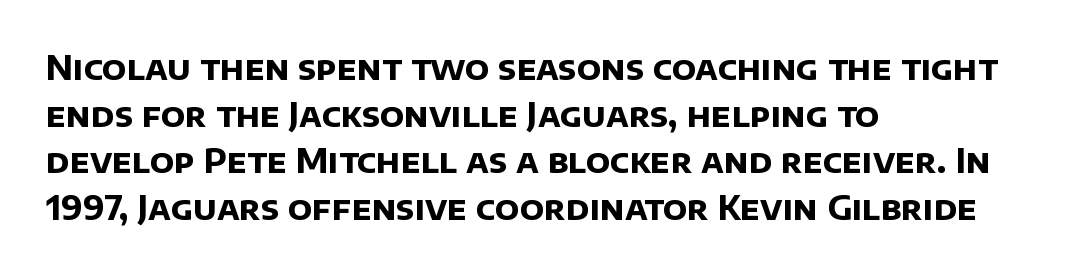
{"serif": "no", "bold": "yes", "weight": "bold", "width": "normal", "stroke_contrast": "low", "x_height": "large", "monospaced": "no", "underline": "no", "align": "left", "line_spacing": "normal", "line_spacing_ratio": 1.41, "letter_spacing": "normal", "letter_spacing_em": 0.0, "glyph_px": 33}
